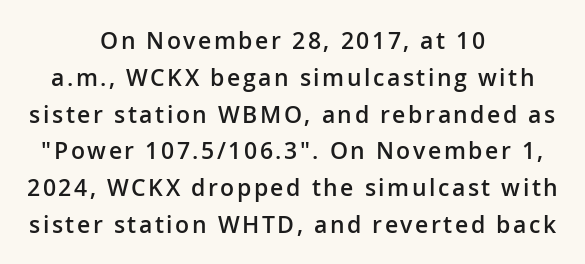
The image shows 23 px text type, upright; set centered, normal line spacing (1.6x), not underlined.
